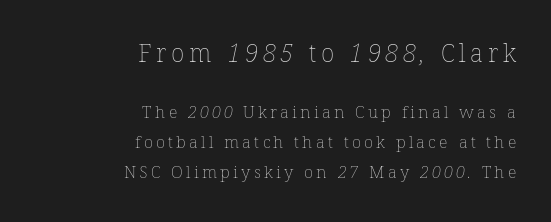
The image shows 25 px text type; set right-aligned, line spacing 1.76x, not underlined; the first (top) block is 1.47x larger.
